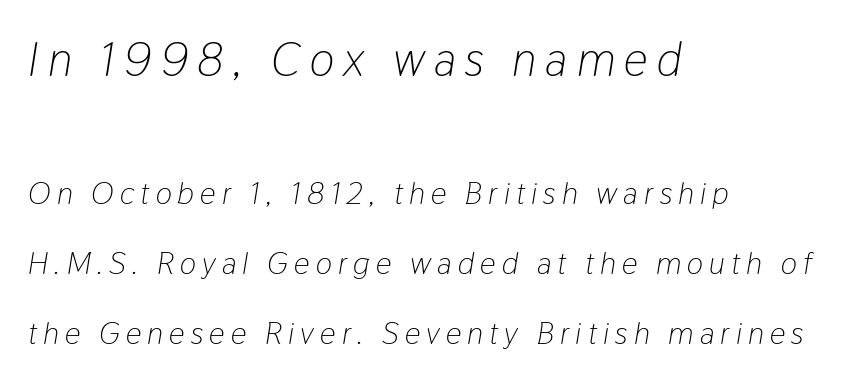
{"italic": "yes", "lean": "right", "slant_degrees": 9, "bold": "no", "weight": "light", "width": "condensed", "stroke_contrast": "low", "x_height": "medium", "monospaced": "no", "underline": "no", "align": "left", "line_spacing": "loose", "line_spacing_ratio": 2.26, "letter_spacing": "wide", "letter_spacing_em": 0.2, "larger_block": "first", "size_ratio": 1.52, "glyph_px": 47}
